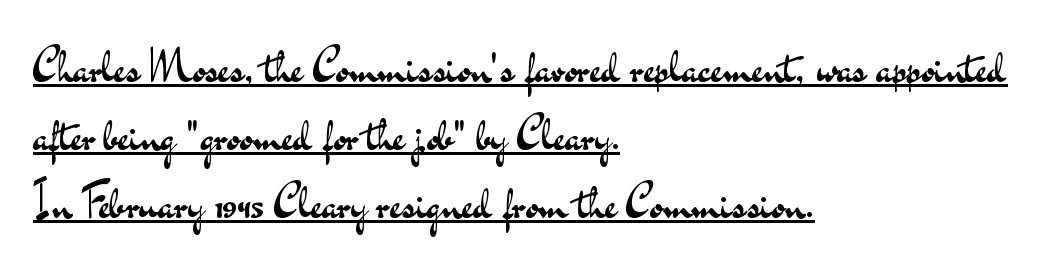
The cut favours lightness, reaching ordinary text weight at its darkest. This sample keeps an unexceptional amount of space between lines. A sans-serif font was chosen for this passage. There is no visible air inserted between adjacent glyphs.
